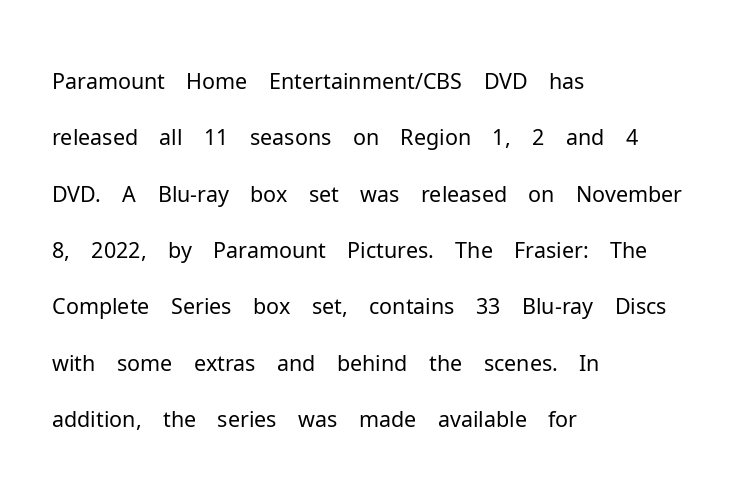
{"serif": "no", "italic": "no", "bold": "no", "weight": "light", "width": "normal", "stroke_contrast": "low", "x_height": "medium", "monospaced": "no", "underline": "no", "align": "left", "line_spacing": "normal", "line_spacing_ratio": 1.28, "letter_spacing": "normal", "letter_spacing_em": 0.0, "glyph_px": 44}
